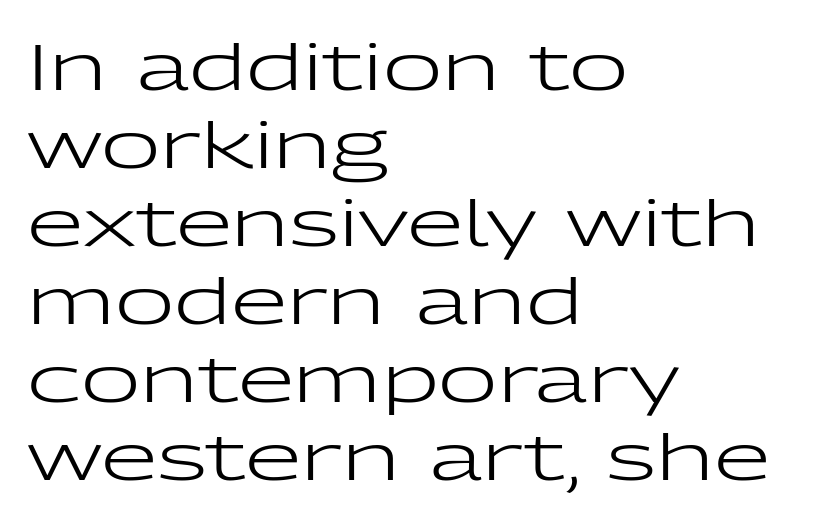
{"serif": "no", "italic": "no", "bold": "no", "weight": "regular", "width": "wide", "stroke_contrast": "low", "x_height": "medium", "monospaced": "no", "underline": "no", "align": "left", "line_spacing_ratio": 1.2, "letter_spacing": "normal", "letter_spacing_em": 0.0, "glyph_px": 65}
